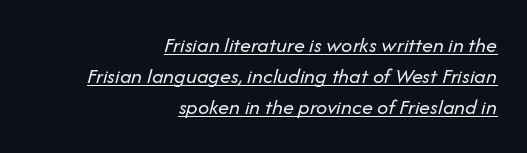
The image shows 22 px text type, italic (leaning right); set right-aligned, normal line spacing (1.41x), normal letter spacing, underlined.
